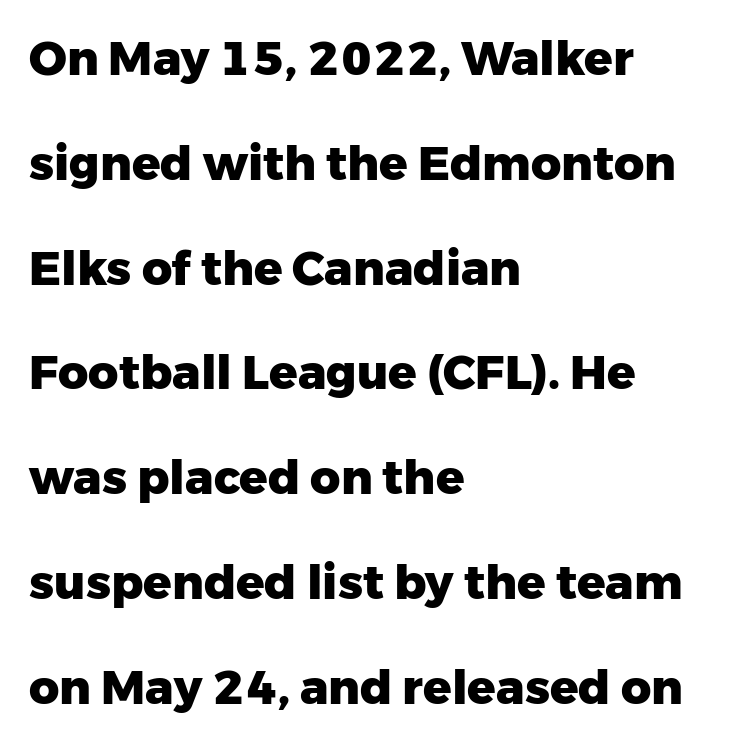
If you measured baseline to baseline, you'd find a long distance. The lines in this sample share a left origin and differ only in where they stop. The rendering uses natural spacing where letterforms have individual widths. The specimen omits any rule beneath the text block's lines. The lettering holds an erect, upright posture throughout.
